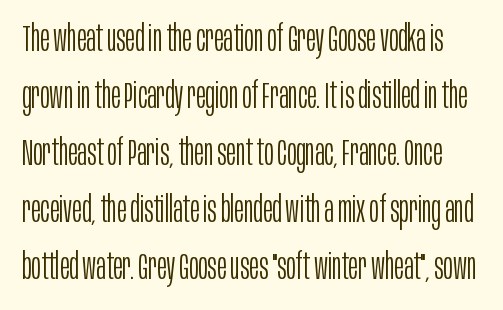
The image shows 36 px light, condensed sans-serif type, upright; set normal line spacing (1.58x), normal letter spacing, not underlined; low stroke contrast and a large x-height.
